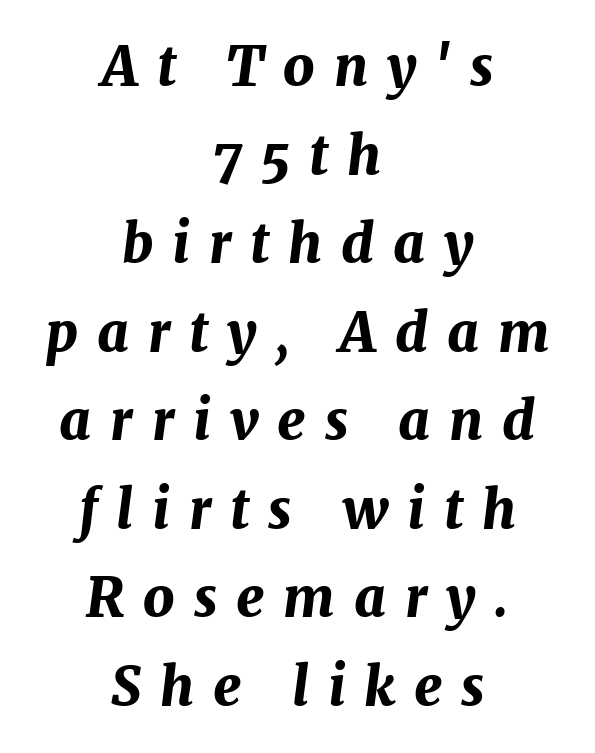
{"italic": "yes", "lean": "right", "slant_degrees": 7, "bold": "yes", "weight": "bold", "width": "normal", "stroke_contrast": "medium", "x_height": "medium", "monospaced": "no", "underline": "no", "align": "center", "line_spacing": "normal", "line_spacing_ratio": 1.64, "letter_spacing": "wide", "letter_spacing_em": 0.35, "glyph_px": 54}
